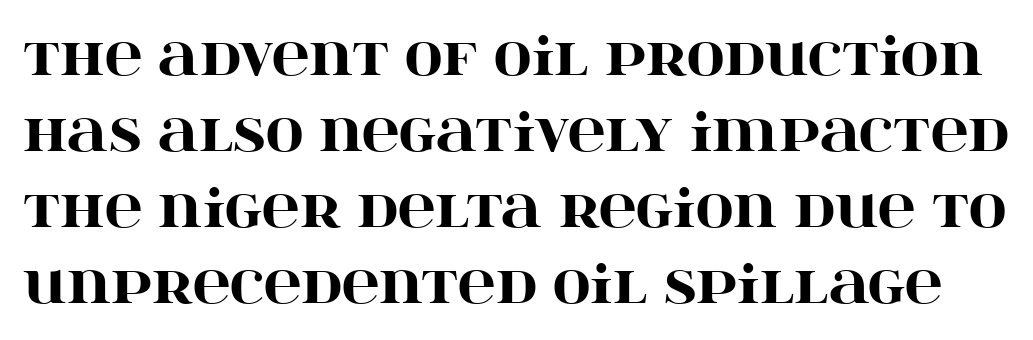
{"serif": "yes", "italic": "no", "bold": "yes", "weight": "heavy", "width": "wide", "stroke_contrast": "high", "x_height": "large", "monospaced": "no", "underline": "no", "line_spacing": "normal", "line_spacing_ratio": 1.46, "letter_spacing": "normal", "letter_spacing_em": 0.0, "glyph_px": 52}
